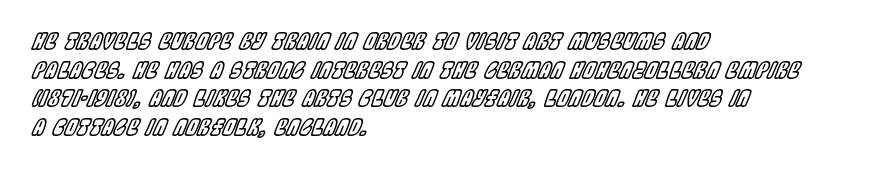
Q: Is the text italic (slanted)? A: Yes, it leans right by about 22 degrees.
Q: Is the text underlined? A: No.
Q: How is the paragraph aligned? A: Left-aligned.
Q: Is the spacing between letters normal or unusually wide? A: Normal.
Q: Is the spacing between lines tight, normal or loose? A: Normal.
